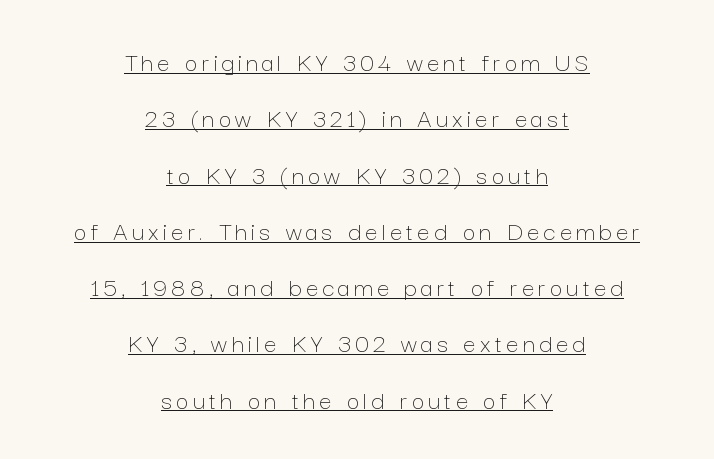
Q: Is the text bold? A: No.
Q: Is the text italic (slanted)? A: No, it is upright.
Q: Is the text underlined? A: Yes.
Q: How is the paragraph aligned? A: Centered.
Q: Is the spacing between lines tight, normal or loose? A: Loose.
Q: Width (condensed, normal, or wide)? A: Normal.
Q: Stroke contrast? A: Low.
Q: x-height? A: Medium.
Q: Monospaced? A: No.
